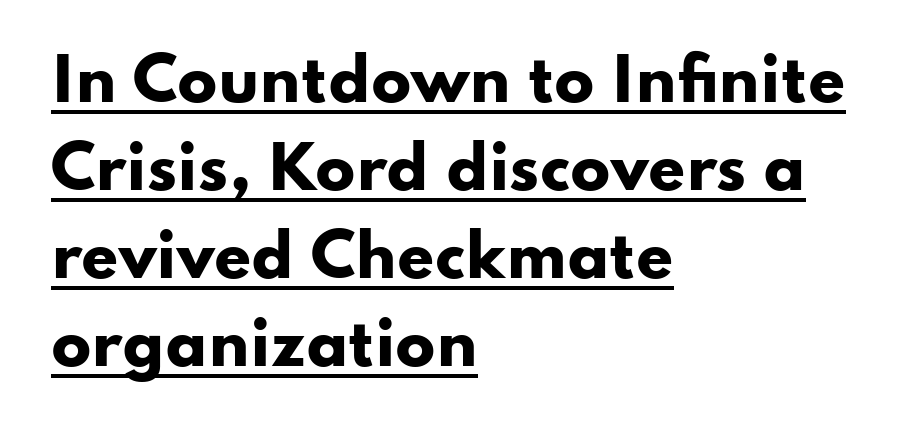
Q: Is the text bold? A: Yes.
Q: Is the text italic (slanted)? A: No, it is upright.
Q: Is the typeface a serif or a sans-serif typeface? A: Sans-serif.
Q: Is the text underlined? A: Yes.
Q: How is the paragraph aligned? A: Left-aligned.
Q: Is the spacing between letters normal or unusually wide? A: Normal.
Q: Is the spacing between lines tight, normal or loose? A: Normal.
Q: Width (condensed, normal, or wide)? A: Wide.
Q: Stroke contrast? A: Low.
Q: x-height? A: Small.
Q: Monospaced? A: No.
